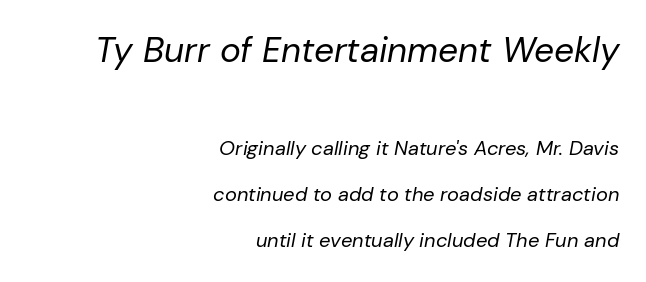
{"italic": "yes", "lean": "right", "slant_degrees": 10, "bold": "no", "weight": "regular", "width": "normal", "stroke_contrast": "low", "x_height": "medium", "monospaced": "no", "underline": "no", "align": "right", "line_spacing": "loose", "line_spacing_ratio": 2.3, "letter_spacing": "normal", "letter_spacing_em": 0.0, "larger_block": "first", "size_ratio": 1.75, "glyph_px": 35}
